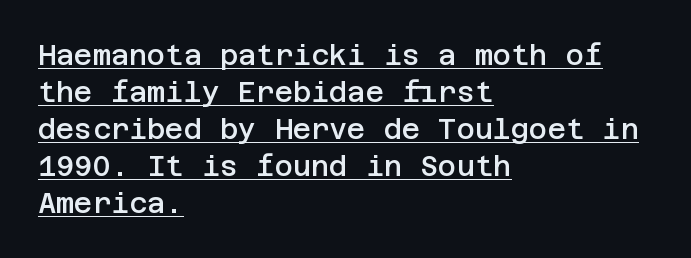
The image shows 28 px semibold sans-serif type, upright; set left-aligned, normal line spacing (1.32x), normal letter spacing, underlined; low stroke contrast and a large x-height.
